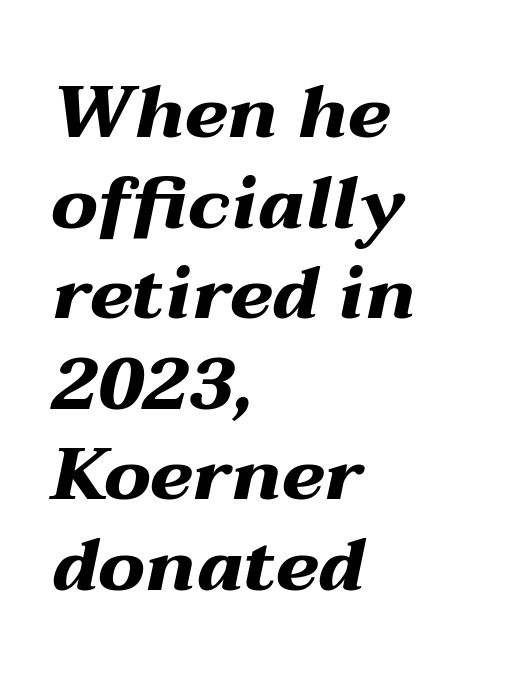
The image shows 73 px heavy, wide type, italic (leaning right); set left-aligned, line spacing 1.24x, normal letter spacing, not underlined; medium stroke contrast and a medium x-height.
